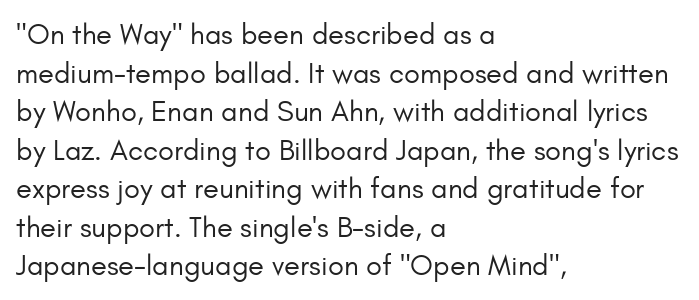
The image shows 29 px regular-weight sans-serif type, upright; set left-aligned, normal line spacing (1.33x), normal letter spacing, not underlined; low stroke contrast and a small x-height.
